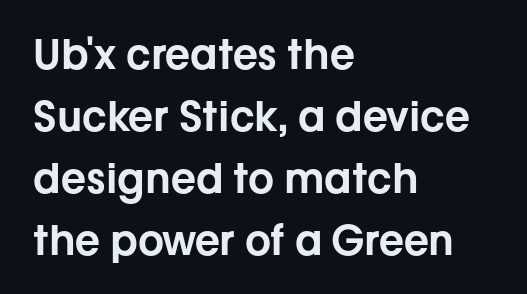
{"serif": "no", "italic": "no", "width": "normal", "stroke_contrast": "low", "x_height": "medium", "monospaced": "no", "underline": "no", "align": "left", "line_spacing": "normal", "line_spacing_ratio": 1.51, "letter_spacing": "normal", "letter_spacing_em": 0.0, "glyph_px": 41}
